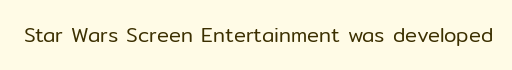
Q: Is the text bold? A: No.
Q: Is the text italic (slanted)? A: No, it is upright.
Q: Is the text underlined? A: No.
Q: Is the spacing between letters normal or unusually wide? A: Normal.
